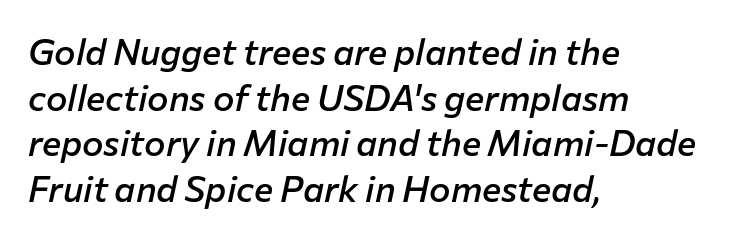
The image shows 36 px semibold type, italic (leaning right); set left-aligned, normal line spacing (1.27x), normal letter spacing, not underlined; low stroke contrast and a medium x-height.
